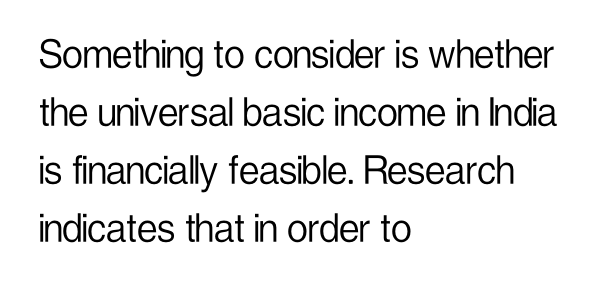
{"serif": "no", "italic": "no", "bold": "no", "weight": "light", "width": "condensed", "stroke_contrast": "low", "x_height": "medium", "monospaced": "no", "underline": "no", "align": "left", "line_spacing": "normal", "line_spacing_ratio": 1.26, "letter_spacing": "normal", "letter_spacing_em": 0.0, "glyph_px": 46}
